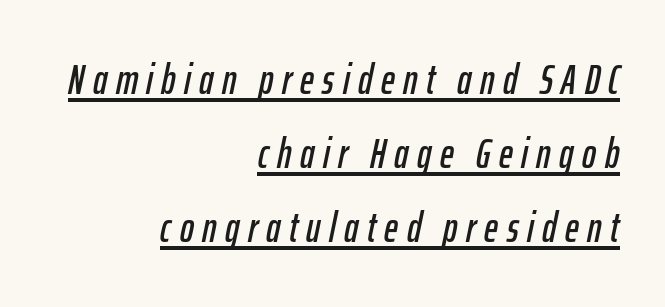
{"italic": "yes", "lean": "right", "slant_degrees": 12, "width": "condensed", "stroke_contrast": "low", "x_height": "medium", "monospaced": "no", "underline": "yes", "align": "right", "line_spacing_ratio": 1.76, "letter_spacing": "wide", "letter_spacing_em": 0.2, "glyph_px": 42}
